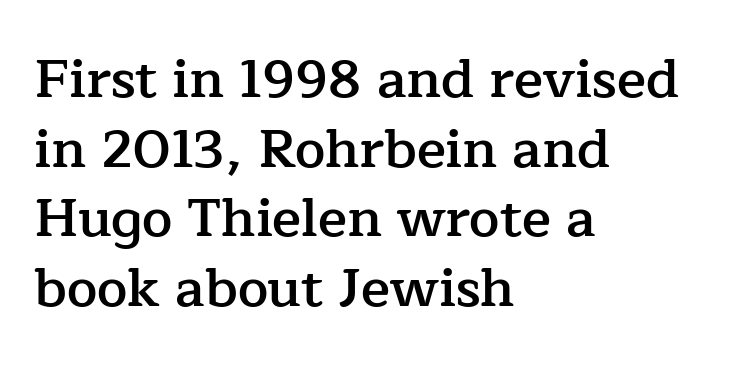
The glyphs in this specimen are seriffed. The vertical gap from one line to the next is medium. Does the copy run flush right? No — it runs flush left. Between one letter and the next there's only the usual sliver of space. A bare baseline throughout the passage.
